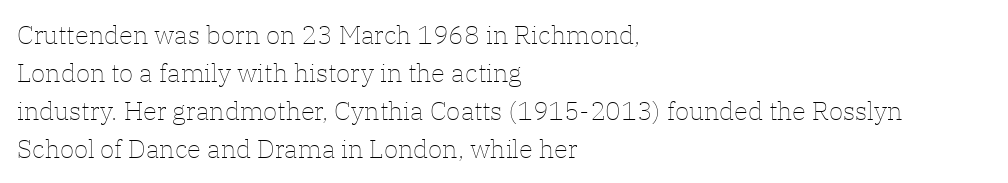
The image shows 26 px text type, upright; set left-aligned, normal line spacing (1.46x), normal letter spacing, not underlined.
